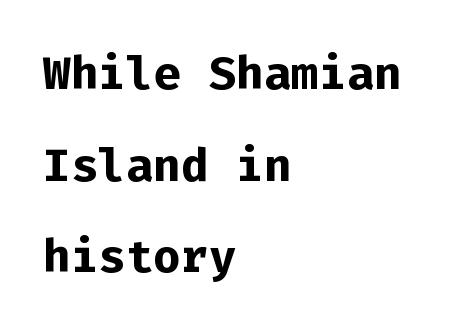
{"serif": "no", "italic": "no", "bold": "yes", "weight": "bold", "width": "normal", "stroke_contrast": "low", "x_height": "medium", "monospaced": "yes", "underline": "no", "align": "left", "line_spacing": "loose", "line_spacing_ratio": 1.99, "letter_spacing": "normal", "letter_spacing_em": 0.0, "glyph_px": 46}
